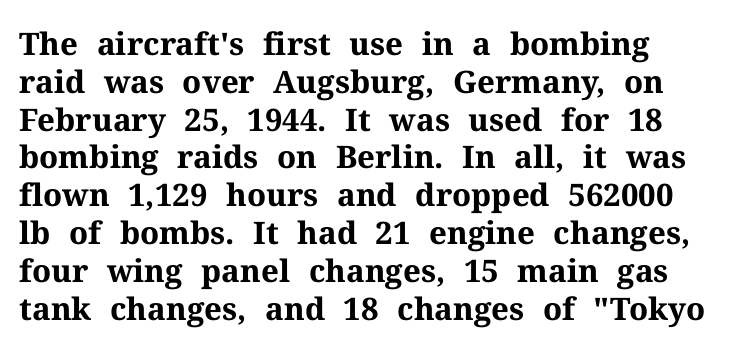
Q: Is the text bold? A: Yes.
Q: Is the text italic (slanted)? A: No, it is upright.
Q: Is the typeface a serif or a sans-serif typeface? A: Serif.
Q: Is the text underlined? A: No.
Q: Is the spacing between letters normal or unusually wide? A: Normal.
Q: Width (condensed, normal, or wide)? A: Normal.
Q: Stroke contrast? A: Medium.
Q: x-height? A: Medium.
Q: Monospaced? A: No.
